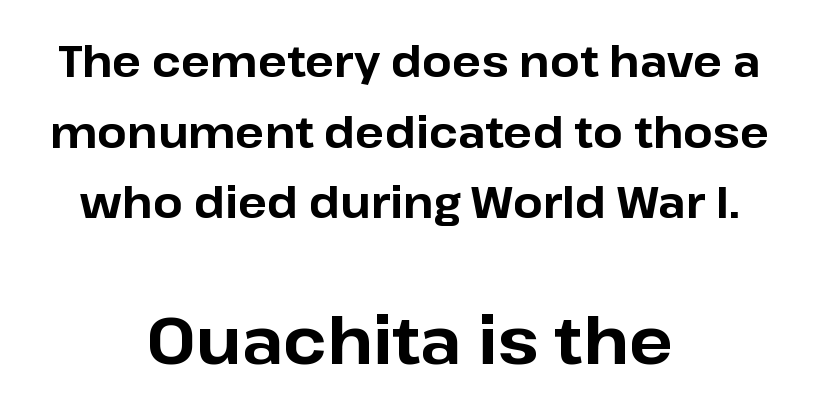
{"serif": "no", "italic": "no", "bold": "yes", "weight": "bold", "width": "normal", "stroke_contrast": "low", "x_height": "medium", "monospaced": "no", "underline": "no", "align": "center", "line_spacing": "normal", "line_spacing_ratio": 1.64, "letter_spacing": "normal", "letter_spacing_em": 0.0, "larger_block": "second", "size_ratio": 1.51, "glyph_px": 65}
